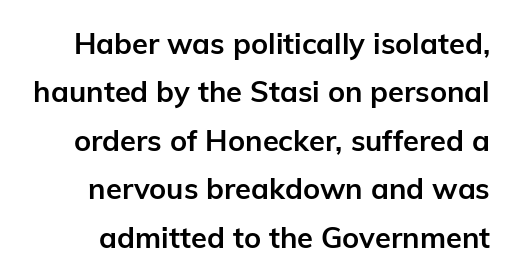
Q: Is the text bold? A: Yes.
Q: Is the text italic (slanted)? A: No, it is upright.
Q: Is the typeface a serif or a sans-serif typeface? A: Sans-serif.
Q: Is the text underlined? A: No.
Q: Is the spacing between letters normal or unusually wide? A: Normal.
Q: Is the spacing between lines tight, normal or loose? A: Normal.
Q: Width (condensed, normal, or wide)? A: Normal.
Q: Stroke contrast? A: Low.
Q: x-height? A: Medium.
Q: Monospaced? A: No.
